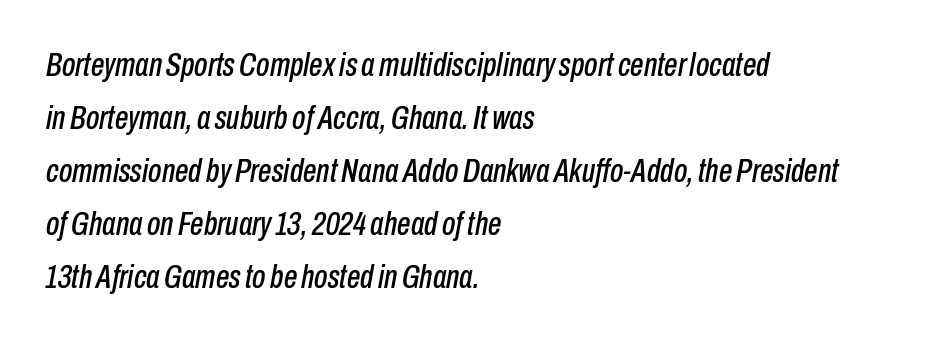
Q: Is the text italic (slanted)? A: Yes, it leans right by about 10 degrees.
Q: Is the text underlined? A: No.
Q: How is the paragraph aligned? A: Left-aligned.
Q: Is the spacing between letters normal or unusually wide? A: Normal.
Q: Is the spacing between lines tight, normal or loose? A: Normal.
Q: Width (condensed, normal, or wide)? A: Condensed.
Q: Stroke contrast? A: Low.
Q: x-height? A: Medium.
Q: Monospaced? A: No.
